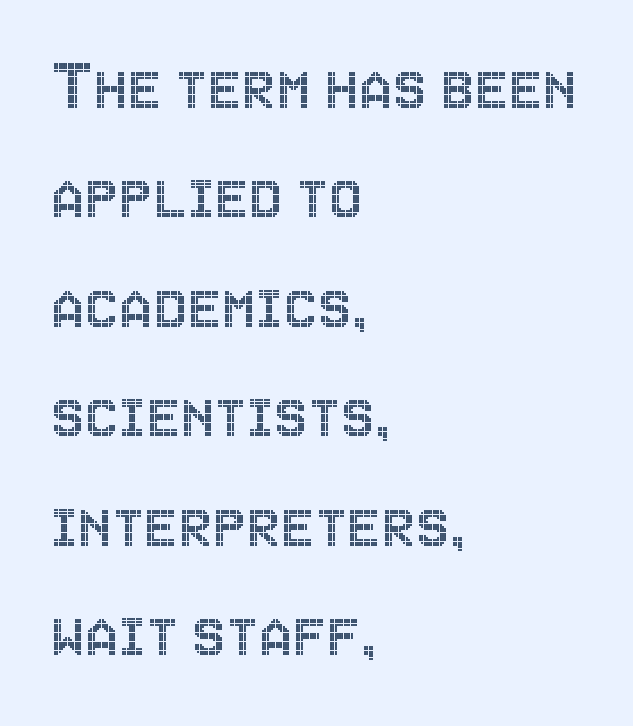
The image shows 76 px condensed type, upright; set left-aligned, normal line spacing (1.44x), normal letter spacing, not underlined; a large x-height.
